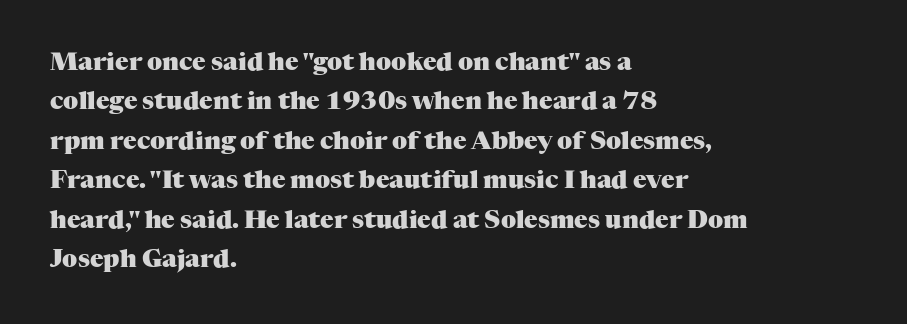
{"italic": "no", "bold": "yes", "underline": "no", "align": "left", "line_spacing": "normal", "line_spacing_ratio": 1.58, "letter_spacing": "normal", "letter_spacing_em": 0.0, "glyph_px": 25}
